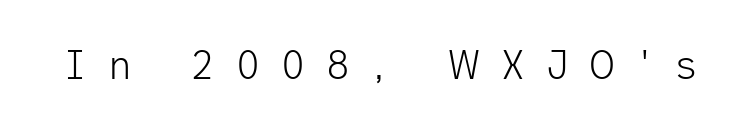
Q: Is the text bold? A: No.
Q: Is the text italic (slanted)? A: No, it is upright.
Q: Is the typeface a serif or a sans-serif typeface? A: Sans-serif.
Q: Is the text underlined? A: No.
Q: Is the spacing between letters normal or unusually wide? A: Unusually wide.
Q: Width (condensed, normal, or wide)? A: Normal.
Q: Stroke contrast? A: Low.
Q: x-height? A: Medium.
